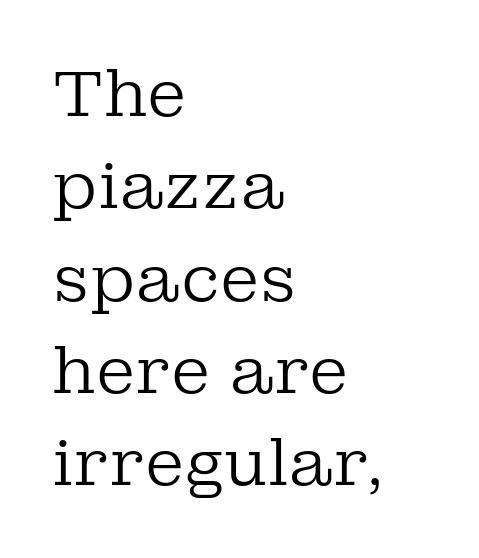
Q: Is the text bold? A: No.
Q: Is the text italic (slanted)? A: No, it is upright.
Q: Is the typeface a serif or a sans-serif typeface? A: Serif.
Q: Is the text underlined? A: No.
Q: How is the paragraph aligned? A: Left-aligned.
Q: Is the spacing between letters normal or unusually wide? A: Normal.
Q: Is the spacing between lines tight, normal or loose? A: Normal.
Q: Width (condensed, normal, or wide)? A: Normal.
Q: Stroke contrast? A: Low.
Q: x-height? A: Medium.
Q: Monospaced? A: No.
